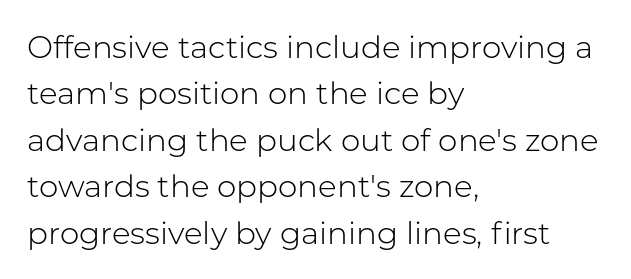
Honestly, the row spacing looks completely unremarkable. Just letters on the line, the space beneath them empty. These lines are composed in type without serifs. Every character sits straight up, as roman type does. Layout note: lines flush left. On a weight scale, this lands at 450 or below.
